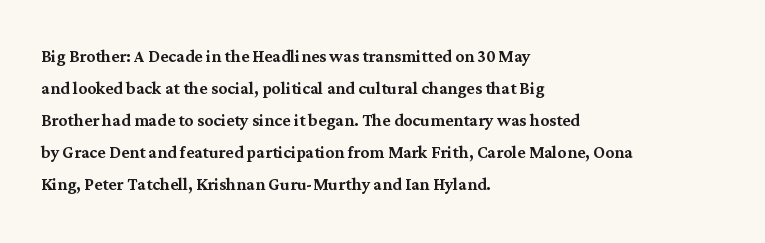
The image shows 22 px text type, upright; set left-aligned, normal line spacing (1.46x), normal letter spacing, not underlined.
